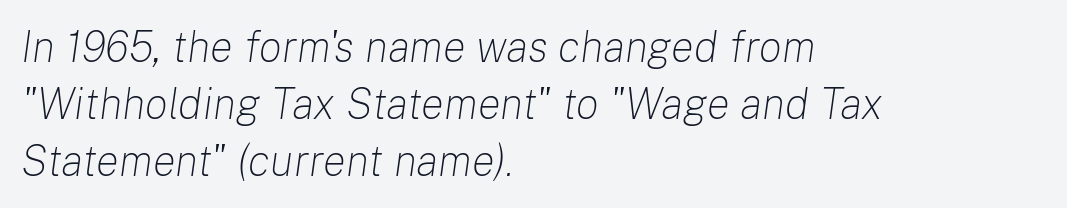
{"italic": "yes", "lean": "right", "slant_degrees": 8, "bold": "no", "weight": "light", "width": "normal", "stroke_contrast": "low", "x_height": "medium", "monospaced": "no", "underline": "no", "align": "left", "line_spacing": "normal", "line_spacing_ratio": 1.33, "letter_spacing": "normal", "letter_spacing_em": 0.0, "glyph_px": 43}
